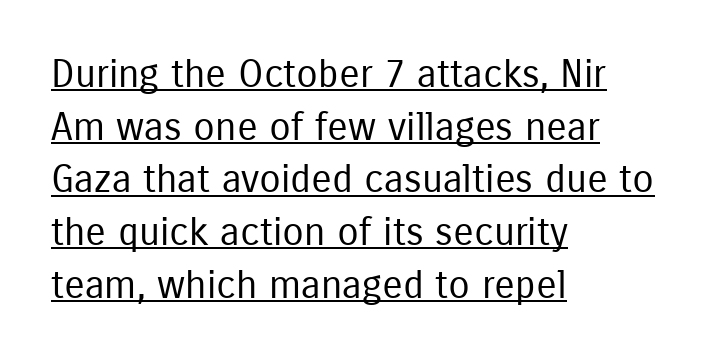
The image shows 39 px regular-weight, condensed sans-serif type, upright; set left-aligned, normal line spacing (1.35x), normal letter spacing, underlined; low stroke contrast and a medium x-height.
